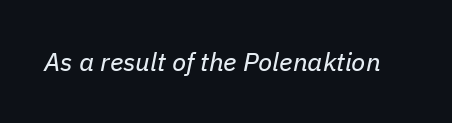
Q: Is the text bold? A: No.
Q: Is the text italic (slanted)? A: Yes, it leans right by about 11 degrees.
Q: Is the text underlined? A: No.
Q: Is the spacing between letters normal or unusually wide? A: Normal.
